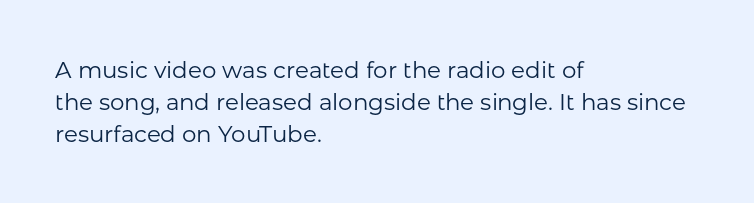
{"italic": "no", "bold": "no", "underline": "no", "align": "left", "line_spacing": "normal", "line_spacing_ratio": 1.39, "letter_spacing": "normal", "letter_spacing_em": 0.0, "glyph_px": 23}
